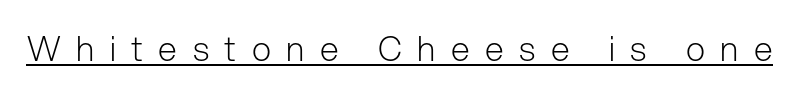
The image shows 34 px light sans-serif type, upright; set unusually wide letter spacing (+0.46 em), underlined; low stroke contrast and a medium x-height.
